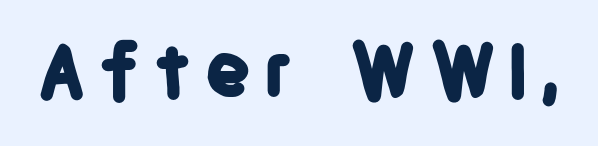
Posture: vertical. Is the type bold? Yes — the strokes are clearly thick and heavy. Does the type have serifs? No, each stem ends abruptly. Note the varied advance widths — an 'i' is clearly narrower than an 'm'. Honestly, there is no underline to notice here at all.
